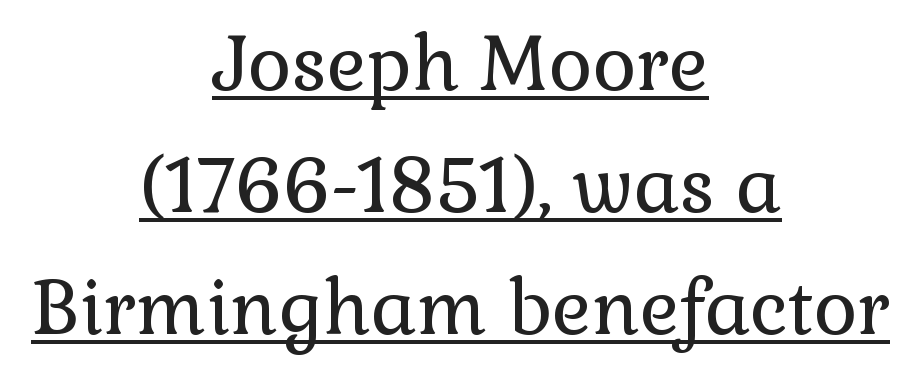
{"serif": "yes", "italic": "no", "bold": "no", "weight": "regular", "width": "normal", "stroke_contrast": "low", "x_height": "medium", "monospaced": "no", "underline": "yes", "align": "center", "line_spacing": "normal", "line_spacing_ratio": 1.63, "letter_spacing": "normal", "letter_spacing_em": 0.0, "glyph_px": 75}
